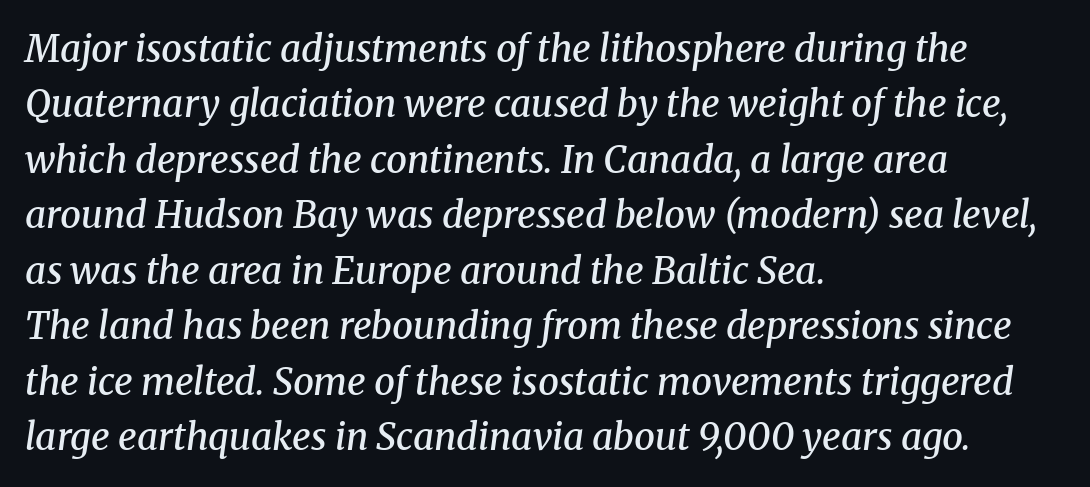
Q: Is the text bold? A: Semi-bold.
Q: Is the text italic (slanted)? A: Yes, it leans right by about 8 degrees.
Q: Is the typeface a serif or a sans-serif typeface? A: Serif.
Q: Is the text underlined? A: No.
Q: How is the paragraph aligned? A: Left-aligned.
Q: Is the spacing between letters normal or unusually wide? A: Normal.
Q: Is the spacing between lines tight, normal or loose? A: Normal.
Q: Width (condensed, normal, or wide)? A: Normal.
Q: Stroke contrast? A: Medium.
Q: x-height? A: Medium.
Q: Monospaced? A: No.
